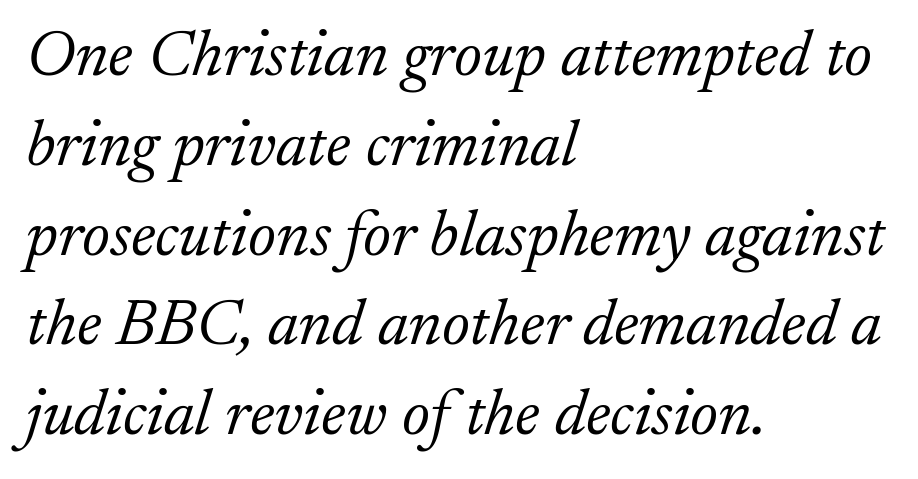
Q: Is the text bold? A: No.
Q: Is the text italic (slanted)? A: Yes, it leans right by about 17 degrees.
Q: Is the typeface a serif or a sans-serif typeface? A: Serif.
Q: Is the text underlined? A: No.
Q: How is the paragraph aligned? A: Left-aligned.
Q: Is the spacing between letters normal or unusually wide? A: Normal.
Q: Is the spacing between lines tight, normal or loose? A: Normal.
Q: Width (condensed, normal, or wide)? A: Normal.
Q: Stroke contrast? A: Low.
Q: x-height? A: Small.
Q: Monospaced? A: No.
